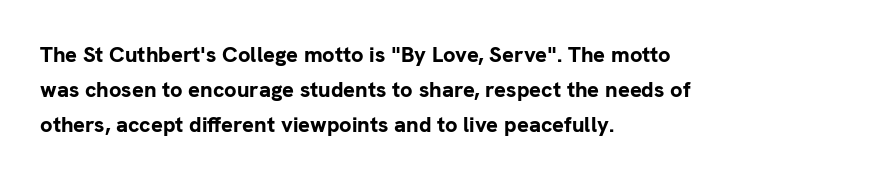
Q: Is the text bold? A: Yes.
Q: Is the text italic (slanted)? A: No, it is upright.
Q: Is the text underlined? A: No.
Q: How is the paragraph aligned? A: Left-aligned.
Q: Is the spacing between letters normal or unusually wide? A: Normal.
Q: Is the spacing between lines tight, normal or loose? A: Normal.
